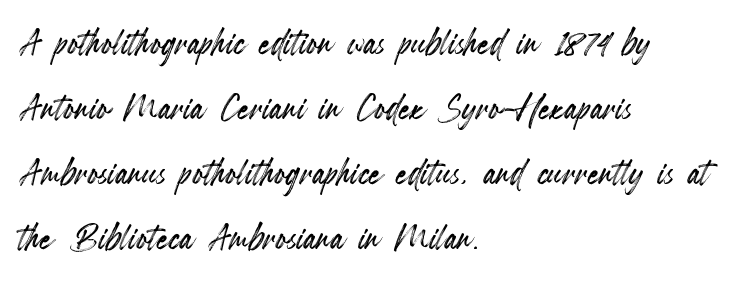
The letters advance in unequal steps, a hallmark of proportional type. Leading matches the norm, producing a regular column. The foot of each line stays bare and open.
